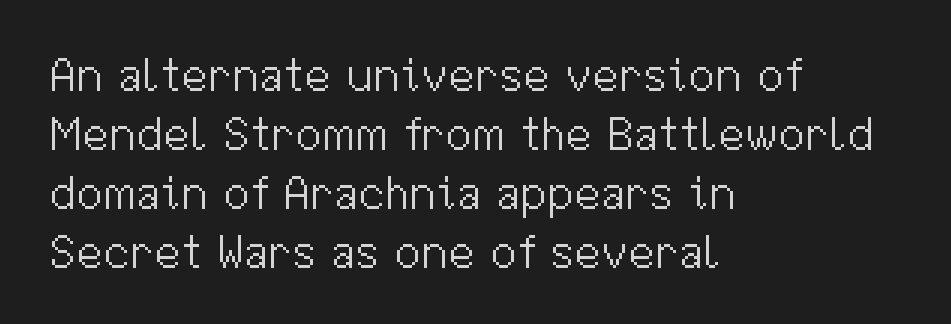
Q: Is the text bold? A: No.
Q: Is the text italic (slanted)? A: No, it is upright.
Q: Is the typeface a serif or a sans-serif typeface? A: Sans-serif.
Q: Is the text underlined? A: No.
Q: How is the paragraph aligned? A: Left-aligned.
Q: Is the spacing between letters normal or unusually wide? A: Normal.
Q: Width (condensed, normal, or wide)? A: Normal.
Q: Stroke contrast? A: Medium.
Q: x-height? A: Medium.
Q: Monospaced? A: No.
